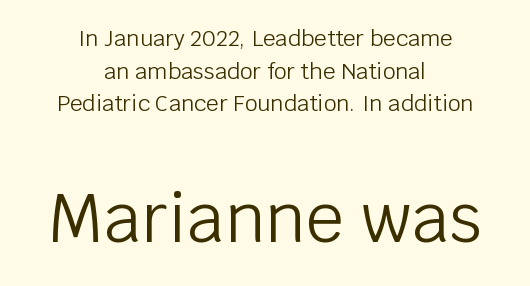
The image shows 67 px light sans-serif type, upright; set centered, normal line spacing (1.48x), normal letter spacing, not underlined; the second (bottom) block is 3.05x larger; low stroke contrast and a large x-height.
